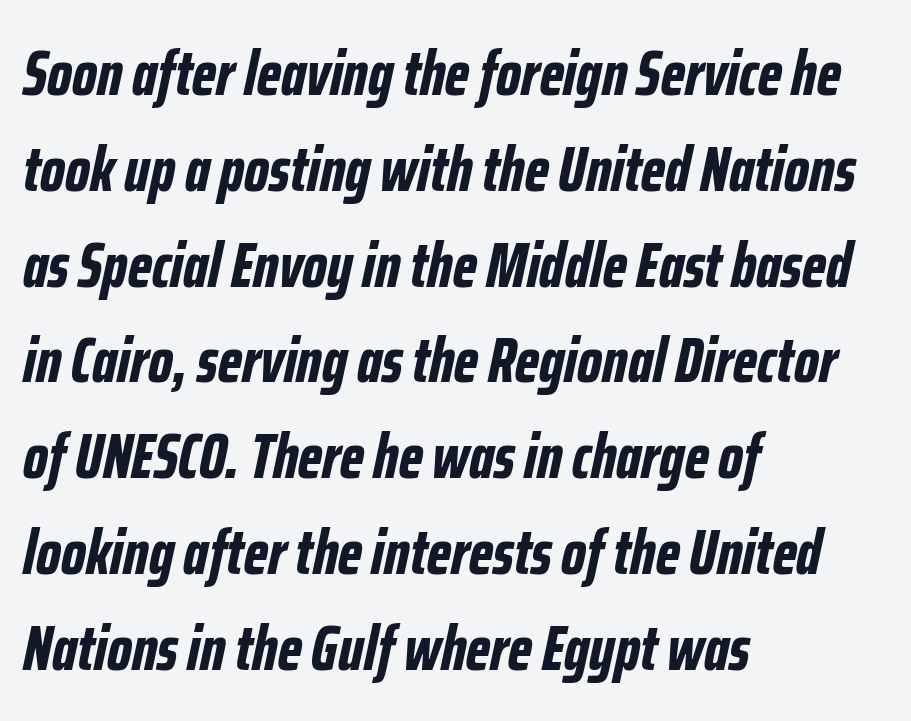
A typesetter would call this proportional, since set widths differ per character. How heavy is the stroke? Heavy — this is a bold. Unmarked baselines from the first word to the last. You could call the tracking neutral — neither tight nor loose. Compared with a centered layout, this one pins lines to the left instead. The lettering tilts uniformly, giving the passage an italic look.
